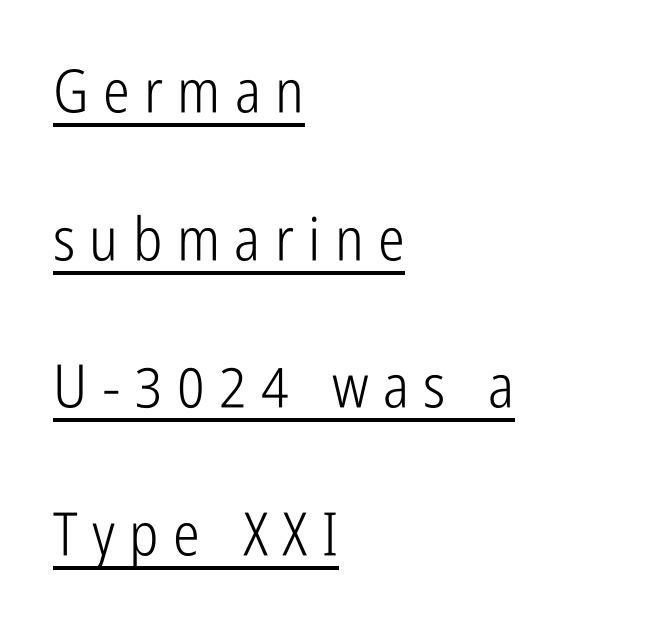
{"serif": "no", "italic": "no", "bold": "no", "weight": "light", "width": "condensed", "stroke_contrast": "low", "x_height": "medium", "monospaced": "no", "underline": "yes", "align": "left", "line_spacing": "loose", "line_spacing_ratio": 2.46, "letter_spacing": "wide", "letter_spacing_em": 0.24, "glyph_px": 60}
